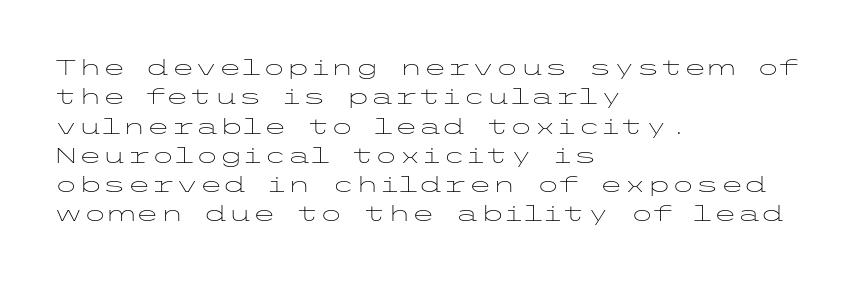
Caption: face not bold, strokes unweighted. Whoever set this chose a conventional vertical rhythm. This sample uses plain, unmodified letter spacing. The lettering stays uniformly vertical, giving the passage a roman look. Rule under the text: the space is simply empty.
